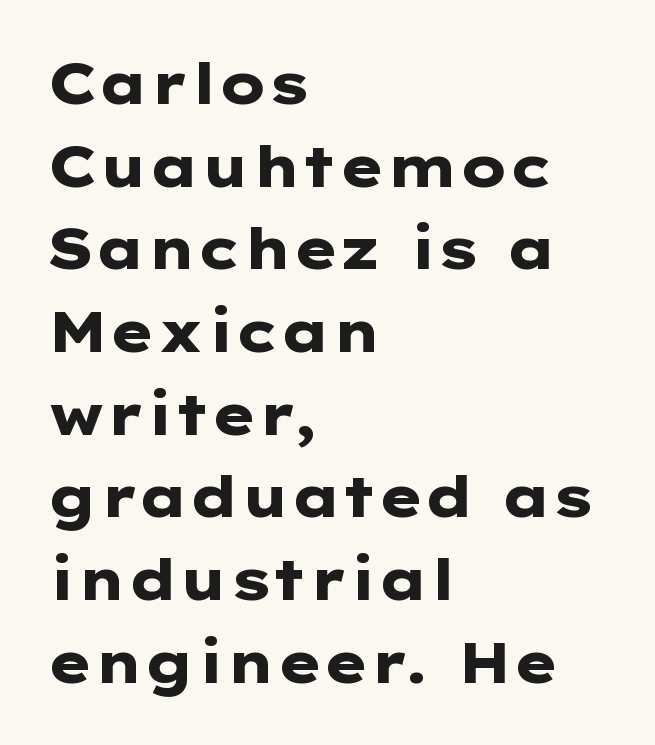
You could not count columns in this text — the font is proportionally spaced. Unlike italic type, these characters show no tilt at all. The font is running at its bold setting. These lines are set flush left with a ragged right edge.
